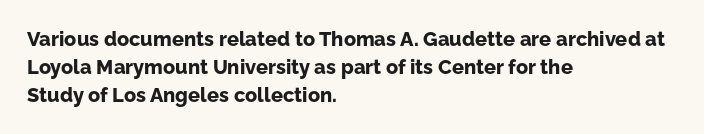
{"italic": "no", "bold": "yes", "underline": "no", "align": "left", "line_spacing": "normal", "line_spacing_ratio": 1.4, "letter_spacing": "normal", "letter_spacing_em": 0.0, "glyph_px": 20}
